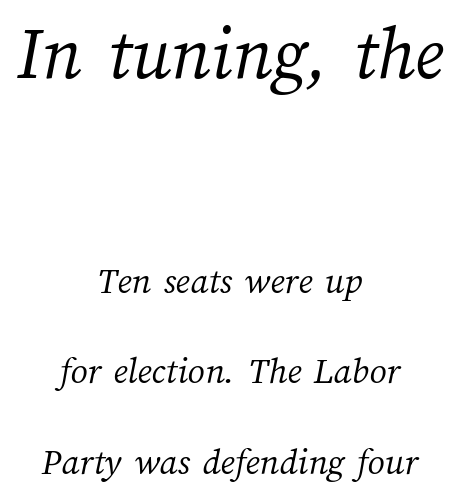
This rendering features lettering with no underline. Words appear dense and cohesive because spacing is normal. Two sizes are in play, and the larger belongs to the first block. Is the type heavy? It reads as light-to-regular instead. Note the varied advance widths — an 'i' is clearly narrower than an 'm'.
